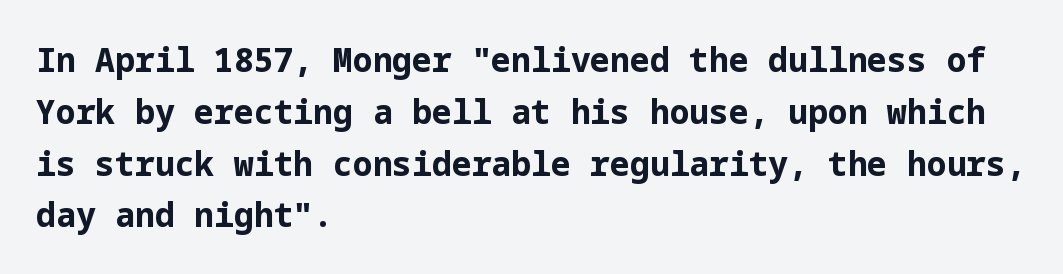
The image shows 33 px bold sans-serif type, upright; set left-aligned, normal line spacing (1.57x), normal letter spacing, not underlined; low stroke contrast and a medium x-height.
